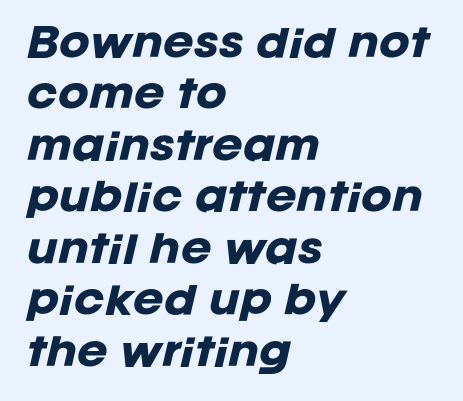
{"italic": "yes", "lean": "right", "slant_degrees": 12, "bold": "yes", "weight": "heavy", "width": "normal", "stroke_contrast": "low", "x_height": "large", "monospaced": "no", "underline": "no", "align": "left", "line_spacing": "normal", "line_spacing_ratio": 1.39, "letter_spacing": "normal", "letter_spacing_em": 0.0, "glyph_px": 37}
